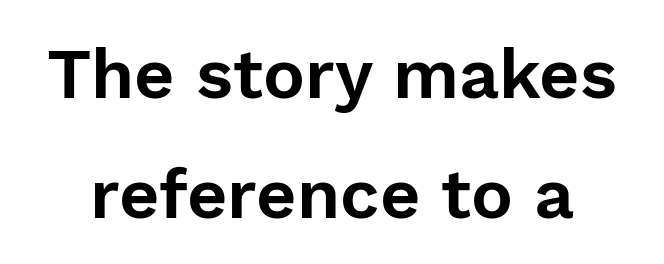
Check where the strokes stop: nothing finishes them off — pure sans. The glyphs are unaccompanied by any horizontal stroke below them. The rendering keeps characters at their native spacing. The face used here is proportionally spaced, like ordinary book or web type. Upright lettering throughout.
